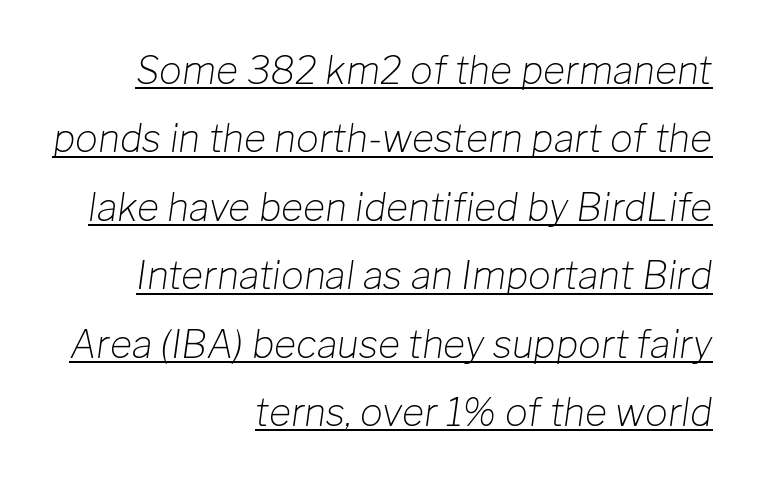
Q: Is the text bold? A: No.
Q: Is the text italic (slanted)? A: Yes, it leans right by about 8 degrees.
Q: Is the text underlined? A: Yes.
Q: How is the paragraph aligned? A: Right-aligned.
Q: Is the spacing between letters normal or unusually wide? A: Normal.
Q: Width (condensed, normal, or wide)? A: Normal.
Q: Stroke contrast? A: Low.
Q: x-height? A: Medium.
Q: Monospaced? A: No.
